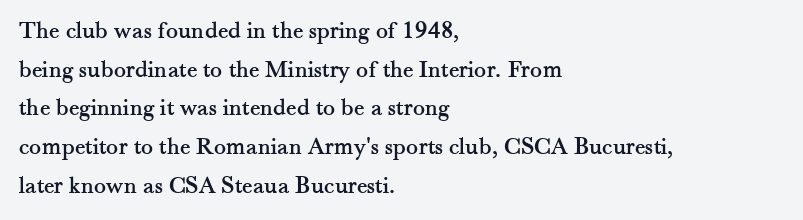
The image shows 25 px text type, upright; set left-aligned, normal line spacing (1.55x), normal letter spacing, not underlined.
